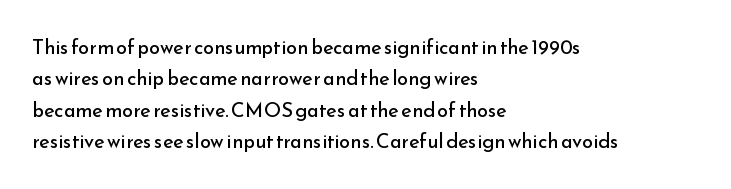
Q: Is the text bold? A: No.
Q: Is the text italic (slanted)? A: No, it is upright.
Q: Is the text underlined? A: No.
Q: How is the paragraph aligned? A: Left-aligned.
Q: Is the spacing between letters normal or unusually wide? A: Normal.
Q: Is the spacing between lines tight, normal or loose? A: Normal.
